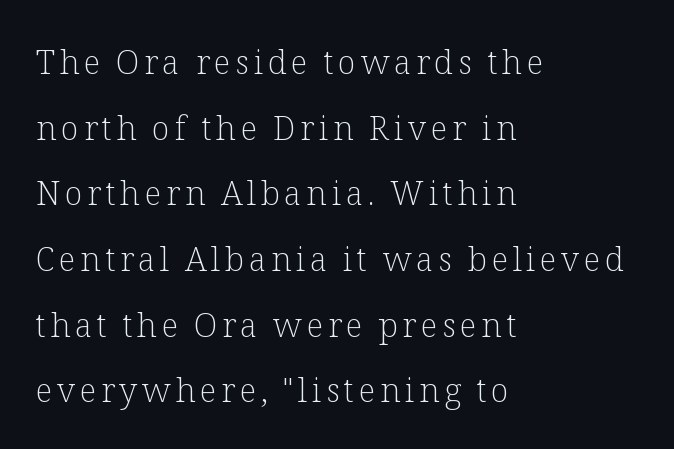
This sample trades compactness for vertical openness between lines. Does the copy run flush right? No — it runs flush left. Small tapered or slab feet sit at the stroke ends, so this counts as serif. Is there any slant? The stems are plumb. No extra ink here — the face is not bold.
